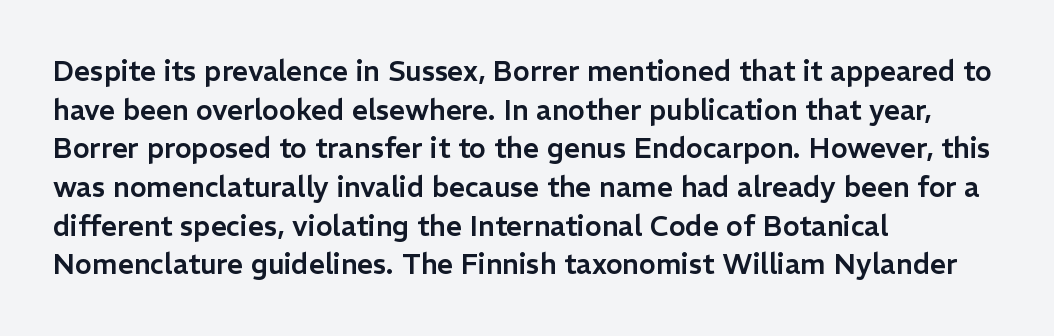
The image shows 28 px sans-serif type, upright; set left-aligned, normal line spacing (1.38x), normal letter spacing, not underlined; low stroke contrast and a medium x-height.
